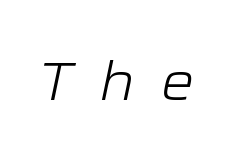
Q: Is the text bold? A: No.
Q: Is the text italic (slanted)? A: Yes, it leans right by about 12 degrees.
Q: Is the text underlined? A: No.
Q: Is the spacing between letters normal or unusually wide? A: Unusually wide.
Q: Width (condensed, normal, or wide)? A: Wide.
Q: Stroke contrast? A: Low.
Q: x-height? A: Medium.
Q: Monospaced? A: No.
